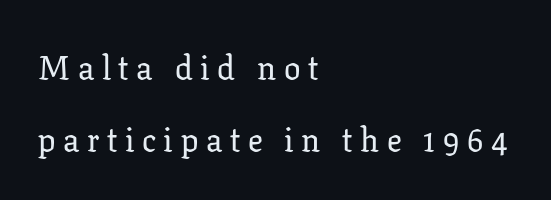
Q: Is the text italic (slanted)? A: No, it is upright.
Q: Is the typeface a serif or a sans-serif typeface? A: Serif.
Q: Is the text underlined? A: No.
Q: How is the paragraph aligned? A: Left-aligned.
Q: Is the spacing between letters normal or unusually wide? A: Unusually wide.
Q: Is the spacing between lines tight, normal or loose? A: Loose.
Q: Width (condensed, normal, or wide)? A: Normal.
Q: Stroke contrast? A: Low.
Q: x-height? A: Medium.
Q: Monospaced? A: No.
